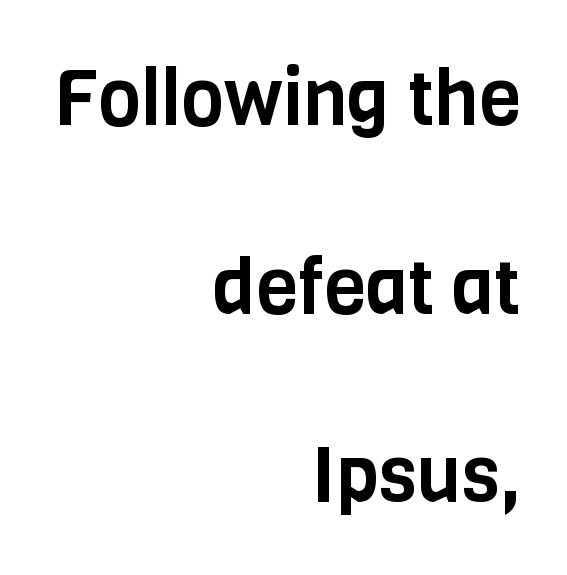
The image shows 77 px condensed sans-serif type, upright; set right-aligned, loose line spacing (2.45x), normal letter spacing, not underlined; low stroke contrast and a large x-height.
